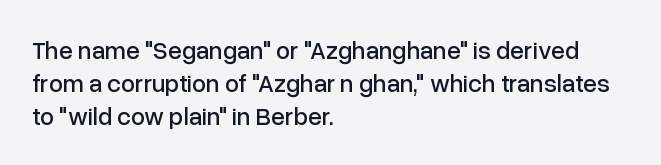
{"italic": "no", "underline": "no", "align": "left", "line_spacing": "normal", "line_spacing_ratio": 1.33, "letter_spacing": "normal", "letter_spacing_em": 0.0, "glyph_px": 25}
